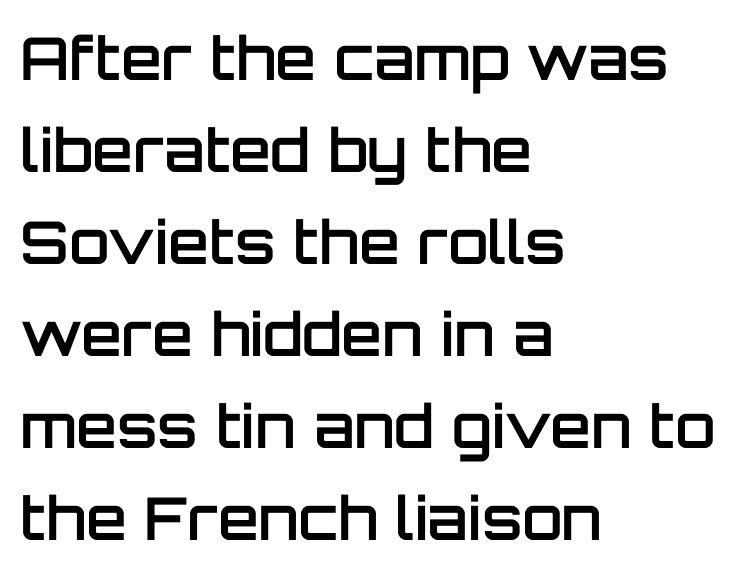
{"serif": "no", "italic": "no", "bold": "semi", "weight": "semibold", "width": "normal", "stroke_contrast": "low", "x_height": "large", "monospaced": "no", "underline": "no", "align": "left", "line_spacing": "normal", "line_spacing_ratio": 1.56, "letter_spacing": "normal", "letter_spacing_em": 0.0, "glyph_px": 59}
